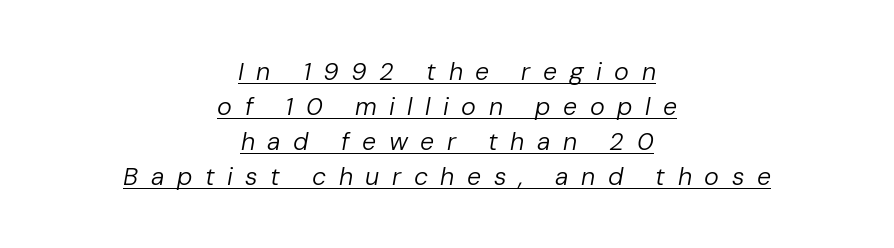
These glyphs show unthickened strokes, regular width or finer. The rendering applies a slant to the glyphs. Where is the straight margin? There isn't one; the lines are centered. A typesetter would call this leading conventional body-copy spacing. These characters rest on top of a visible drawn line.
